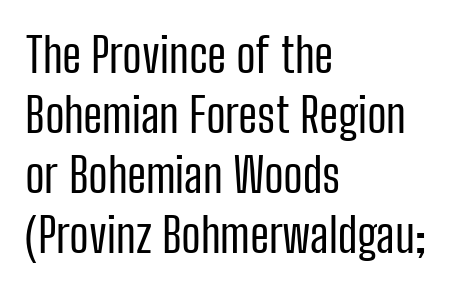
Q: Is the text bold? A: No.
Q: Is the text italic (slanted)? A: No, it is upright.
Q: Is the typeface a serif or a sans-serif typeface? A: Sans-serif.
Q: Is the text underlined? A: No.
Q: How is the paragraph aligned? A: Left-aligned.
Q: Is the spacing between letters normal or unusually wide? A: Normal.
Q: Is the spacing between lines tight, normal or loose? A: Normal.
Q: Width (condensed, normal, or wide)? A: Condensed.
Q: Stroke contrast? A: Low.
Q: x-height? A: Medium.
Q: Monospaced? A: No.
